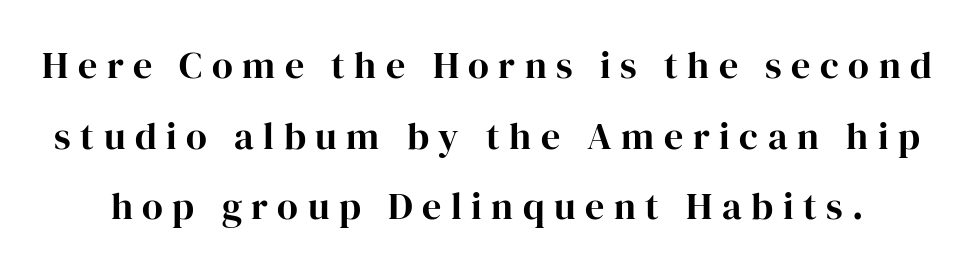
{"serif": "yes", "italic": "no", "bold": "yes", "weight": "bold", "width": "normal", "stroke_contrast": "high", "x_height": "medium", "monospaced": "no", "underline": "no", "line_spacing_ratio": 1.86, "letter_spacing": "wide", "letter_spacing_em": 0.25, "glyph_px": 38}
